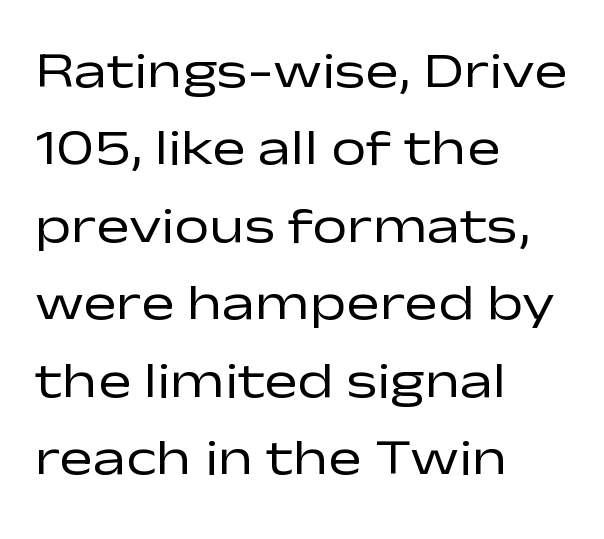
{"serif": "no", "italic": "no", "bold": "no", "weight": "regular", "width": "wide", "stroke_contrast": "low", "x_height": "medium", "monospaced": "no", "underline": "no", "align": "left", "line_spacing": "normal", "line_spacing_ratio": 1.55, "letter_spacing": "normal", "letter_spacing_em": 0.0, "glyph_px": 50}
